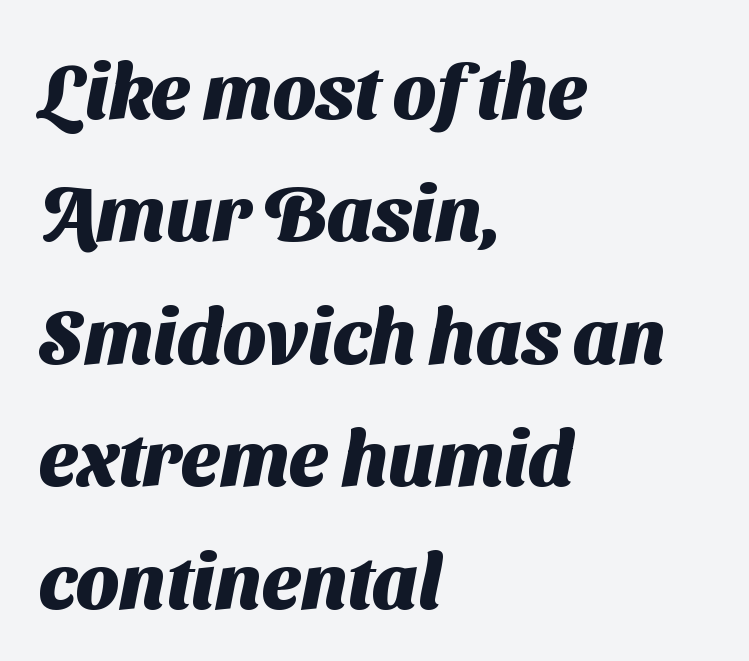
Spacing verdict: proportional, widths tailored to each character. I'd call this a sans setting — the letters go barefoot. No word sits above an underline. Here the glyphs are tracked normally, forming tight word shapes. Evenly set lines give the paragraph a standard silhouette. Heavy-handed strokes throughout: this text is bold.
